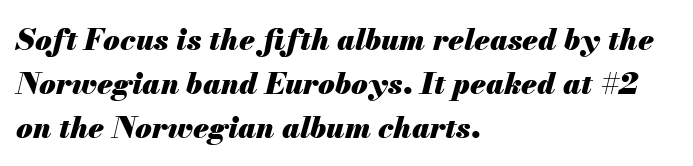
{"italic": "yes", "lean": "right", "slant_degrees": 13, "bold": "yes", "weight": "heavy", "width": "normal", "stroke_contrast": "medium", "x_height": "small", "monospaced": "no", "underline": "no", "align": "left", "line_spacing": "normal", "line_spacing_ratio": 1.46, "letter_spacing": "normal", "letter_spacing_em": 0.0, "glyph_px": 30}
